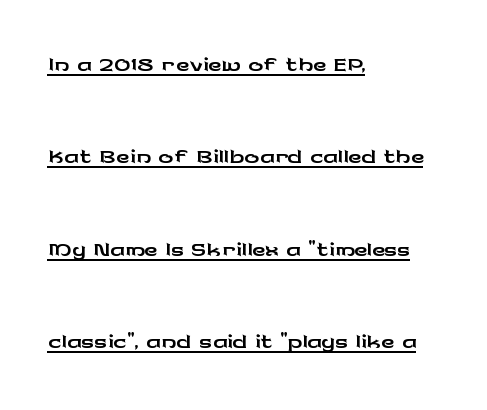
Q: Is the text italic (slanted)? A: No, it is upright.
Q: Is the typeface a serif or a sans-serif typeface? A: Sans-serif.
Q: Is the text underlined? A: Yes.
Q: How is the paragraph aligned? A: Left-aligned.
Q: Is the spacing between letters normal or unusually wide? A: Normal.
Q: Is the spacing between lines tight, normal or loose? A: Loose.
Q: Width (condensed, normal, or wide)? A: Wide.
Q: Stroke contrast? A: Low.
Q: x-height? A: Medium.
Q: Monospaced? A: No.
